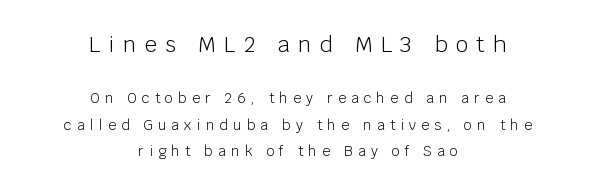
{"italic": "no", "bold": "no", "underline": "no", "align": "center", "line_spacing_ratio": 1.89, "letter_spacing": "wide", "letter_spacing_em": 0.37, "larger_block": "first", "size_ratio": 1.57, "glyph_px": 22}
